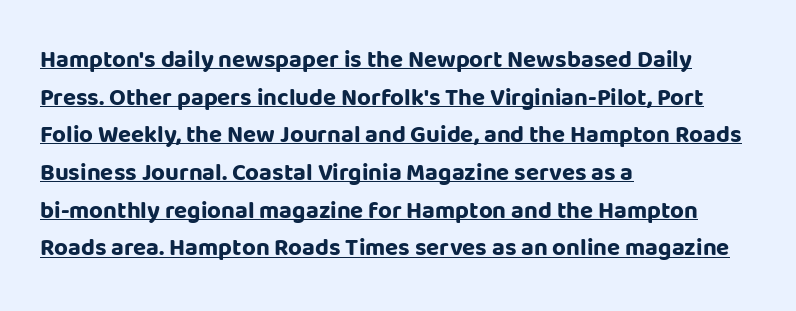
Q: Is the text bold? A: Yes.
Q: Is the text italic (slanted)? A: No, it is upright.
Q: Is the text underlined? A: Yes.
Q: How is the paragraph aligned? A: Left-aligned.
Q: Is the spacing between letters normal or unusually wide? A: Normal.
Q: Is the spacing between lines tight, normal or loose? A: Normal.
